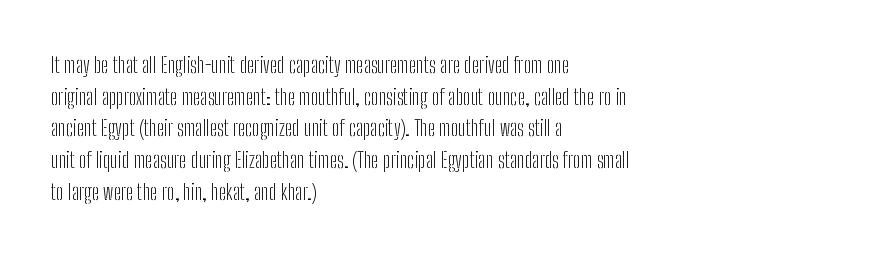
The image shows 22 px text type, upright; set left-aligned, normal line spacing (1.44x), normal letter spacing, not underlined.
